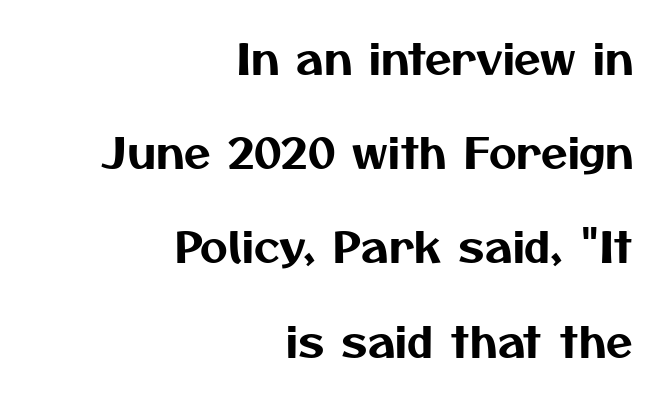
Q: Is the typeface a serif or a sans-serif typeface? A: Sans-serif.
Q: Is the text underlined? A: No.
Q: How is the paragraph aligned? A: Right-aligned.
Q: Is the spacing between letters normal or unusually wide? A: Normal.
Q: Is the spacing between lines tight, normal or loose? A: Loose.
Q: Width (condensed, normal, or wide)? A: Normal.
Q: Stroke contrast? A: Medium.
Q: x-height? A: Medium.
Q: Monospaced? A: No.
